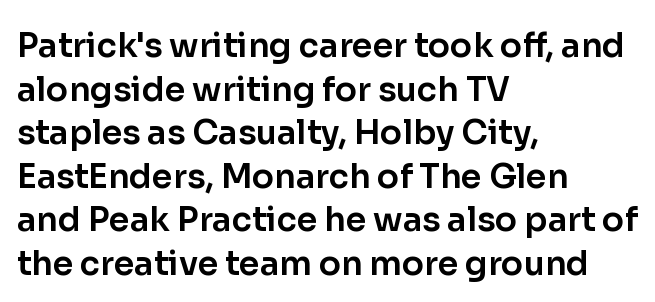
Q: Is the text italic (slanted)? A: No, it is upright.
Q: Is the typeface a serif or a sans-serif typeface? A: Sans-serif.
Q: Is the text underlined? A: No.
Q: How is the paragraph aligned? A: Left-aligned.
Q: Is the spacing between letters normal or unusually wide? A: Normal.
Q: Is the spacing between lines tight, normal or loose? A: Normal.
Q: Width (condensed, normal, or wide)? A: Normal.
Q: Stroke contrast? A: Low.
Q: x-height? A: Medium.
Q: Monospaced? A: No.
